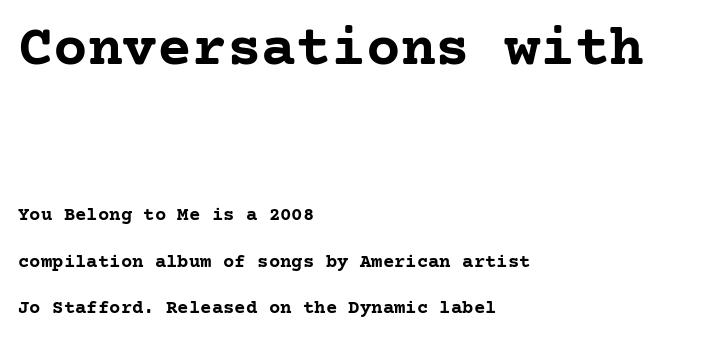
Q: Is the text bold? A: Yes.
Q: Is the text italic (slanted)? A: No, it is upright.
Q: Is the typeface a serif or a sans-serif typeface? A: Serif.
Q: Is the text underlined? A: No.
Q: How is the paragraph aligned? A: Left-aligned.
Q: Is the spacing between letters normal or unusually wide? A: Normal.
Q: Is the spacing between lines tight, normal or loose? A: Loose.
Q: Which block of text is set in a larger size, the first (top) or the second (bottom)? A: The first (top) one.
Q: Width (condensed, normal, or wide)? A: Normal.
Q: Stroke contrast? A: Low.
Q: x-height? A: Medium.
